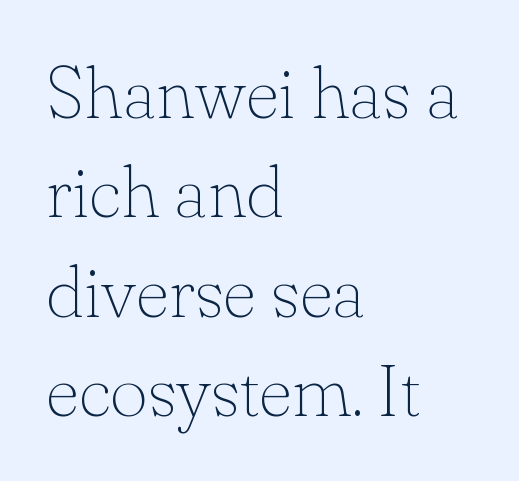
The image shows 73 px thin serif type, upright; set left-aligned, normal line spacing (1.36x), normal letter spacing, not underlined; low stroke contrast and a small x-height.
